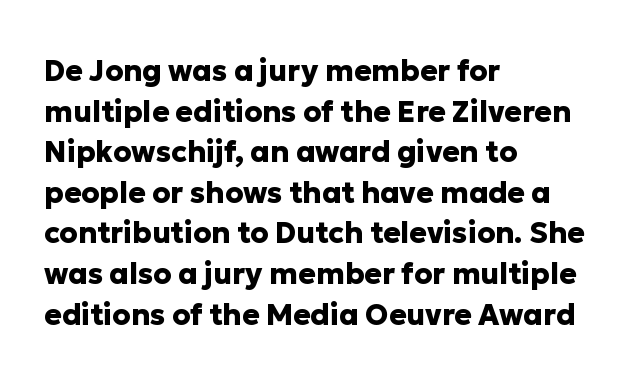
{"serif": "no", "italic": "no", "bold": "yes", "weight": "heavy", "width": "normal", "stroke_contrast": "low", "x_height": "medium", "monospaced": "no", "underline": "no", "align": "left", "line_spacing": "normal", "line_spacing_ratio": 1.4, "letter_spacing": "normal", "letter_spacing_em": 0.0, "glyph_px": 29}
